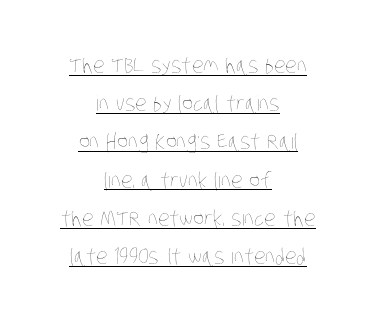
The typesetter has applied underlining to the passage shown. The strokes carry an ordinary text weight at most. You could call the tracking neutral — neither tight nor loose. Neither beginnings nor endings align; midpoints do.
